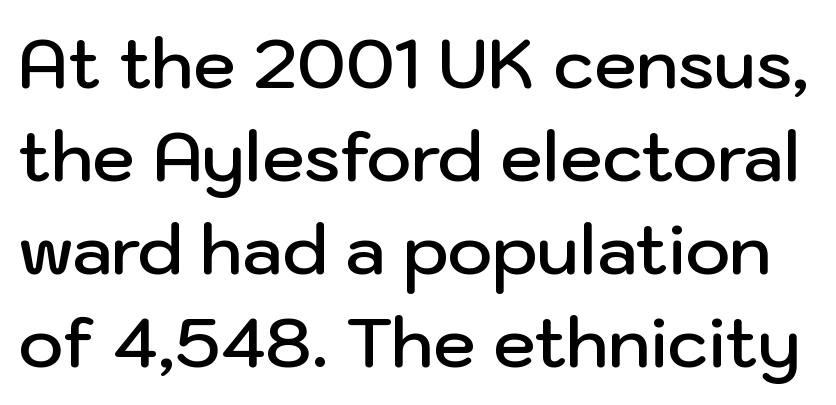
{"serif": "no", "italic": "no", "bold": "semi", "weight": "semibold", "width": "normal", "stroke_contrast": "low", "x_height": "medium", "monospaced": "no", "underline": "no", "line_spacing": "normal", "line_spacing_ratio": 1.37, "letter_spacing": "normal", "letter_spacing_em": 0.0, "glyph_px": 68}
